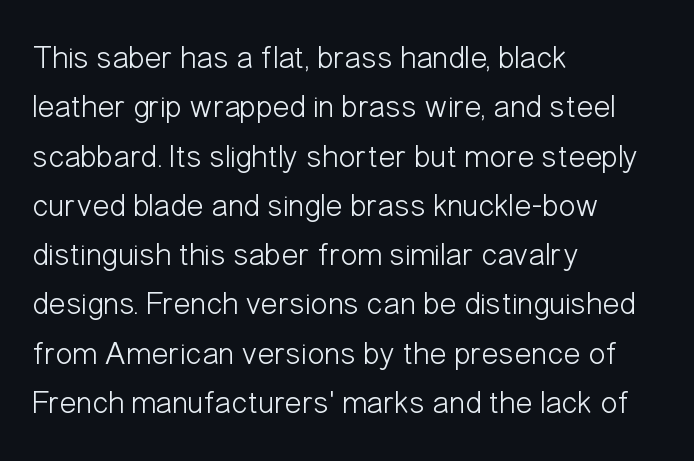
Q: Is the text bold? A: No.
Q: Is the text italic (slanted)? A: No, it is upright.
Q: Is the typeface a serif or a sans-serif typeface? A: Sans-serif.
Q: Is the text underlined? A: No.
Q: How is the paragraph aligned? A: Left-aligned.
Q: Is the spacing between letters normal or unusually wide? A: Normal.
Q: Is the spacing between lines tight, normal or loose? A: Normal.
Q: Width (condensed, normal, or wide)? A: Condensed.
Q: Stroke contrast? A: Low.
Q: x-height? A: Medium.
Q: Monospaced? A: No.
